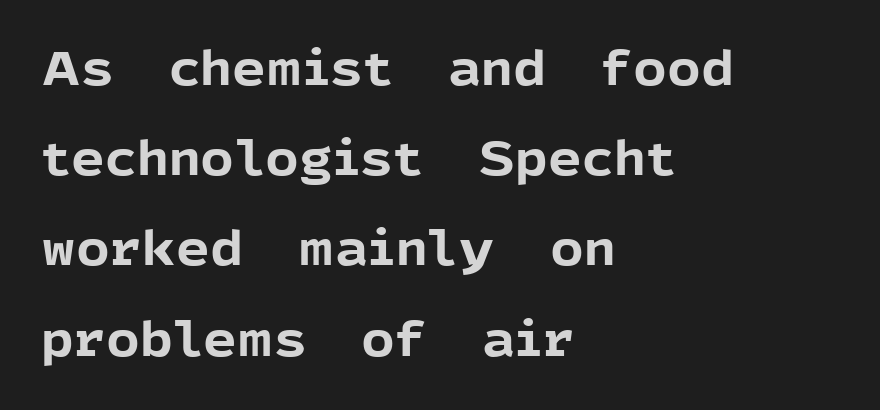
{"serif": "no", "italic": "no", "bold": "yes", "weight": "bold", "width": "normal", "x_height": "medium", "monospaced": "no", "underline": "no", "align": "left", "line_spacing": "loose", "line_spacing_ratio": 1.92, "letter_spacing": "normal", "letter_spacing_em": 0.0, "glyph_px": 47}
